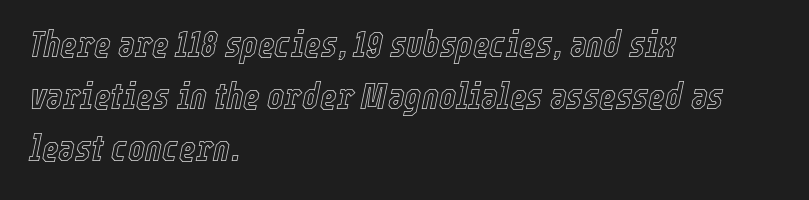
The image shows 36 px condensed type, italic (leaning right); set left-aligned, normal line spacing (1.45x), normal letter spacing, not underlined; a medium x-height.
